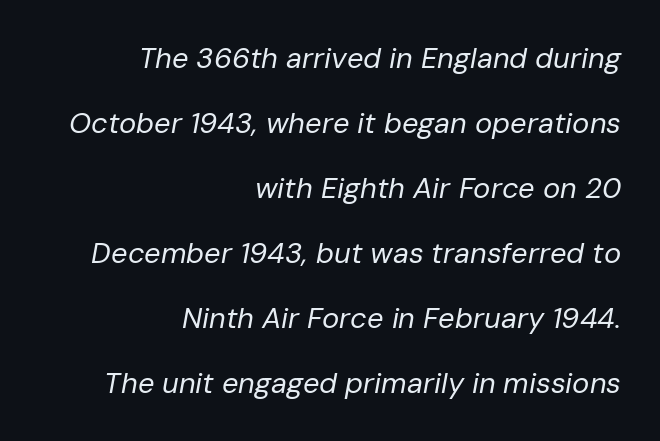
Think standard paragraph weight, or any step lighter than that. Compared with typical body copy, the letter spacing here is the same. When letters slant like this, we call the style italic. The rag falls on the left side of this text block. What's the leading like? Stretched, with rows far apart.
